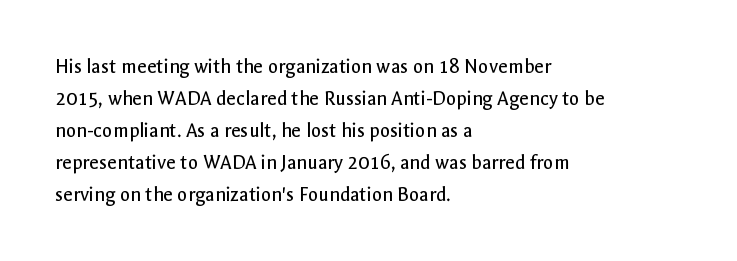
Vertical strokes here are truly vertical. The paragraph has a hard left edge and a soft right edge. The rendering uses a moderate line-height, typical for paragraphs. The cut favours lightness, reaching ordinary text weight at its darkest.
